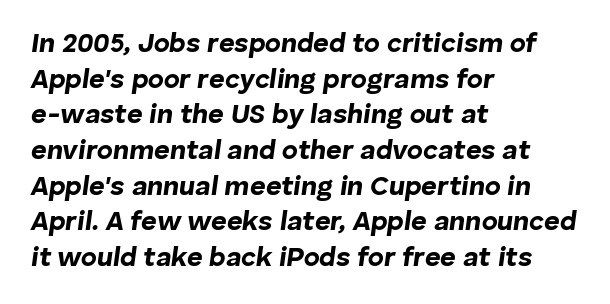
The image shows 27 px bold type, italic (leaning right); set left-aligned, normal line spacing (1.32x), normal letter spacing, not underlined.
